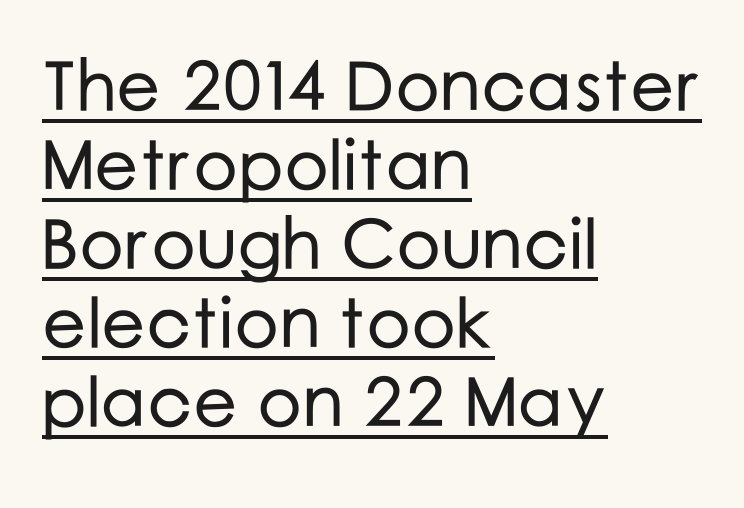
Q: Is the text italic (slanted)? A: No, it is upright.
Q: Is the typeface a serif or a sans-serif typeface? A: Sans-serif.
Q: Is the text underlined? A: Yes.
Q: How is the paragraph aligned? A: Left-aligned.
Q: Is the spacing between letters normal or unusually wide? A: Normal.
Q: Is the spacing between lines tight, normal or loose? A: Tight.
Q: Width (condensed, normal, or wide)? A: Normal.
Q: Stroke contrast? A: Low.
Q: x-height? A: Medium.
Q: Monospaced? A: No.
